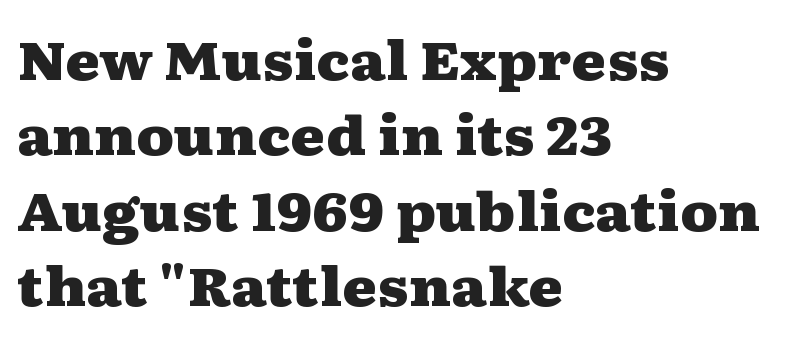
{"serif": "yes", "italic": "no", "bold": "yes", "weight": "heavy", "width": "wide", "stroke_contrast": "medium", "x_height": "medium", "monospaced": "no", "underline": "no", "align": "left", "line_spacing": "normal", "line_spacing_ratio": 1.42, "letter_spacing": "normal", "letter_spacing_em": 0.0, "glyph_px": 53}
